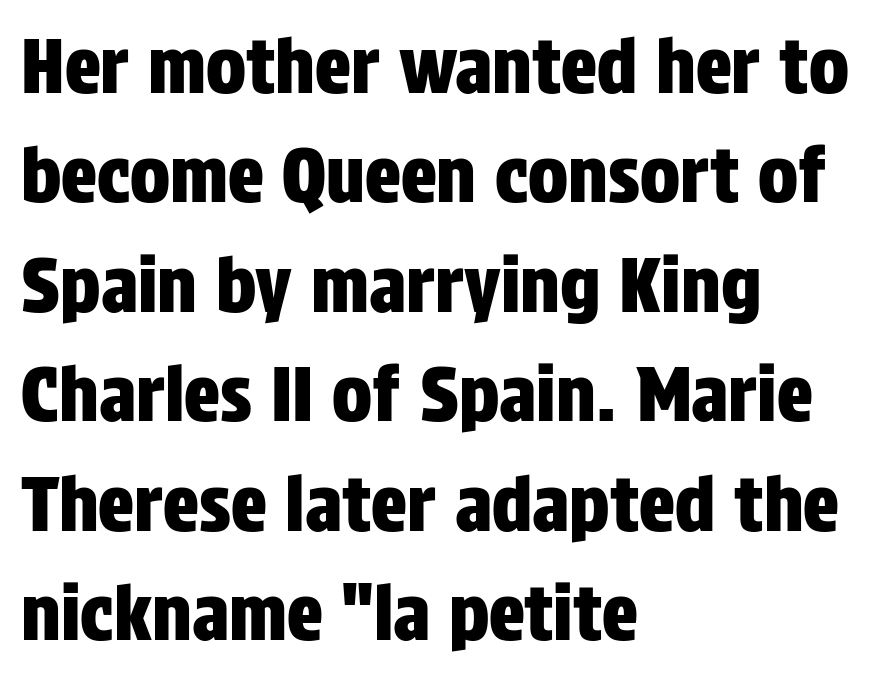
Unlike a traditional serif, this face leaves its strokes unadorned. The passage shown stacks its lines at a standard gap. Layout note: lines flush left. No extra tracking has been applied to these lines. Spacing verdict: proportional, widths tailored to each character.
